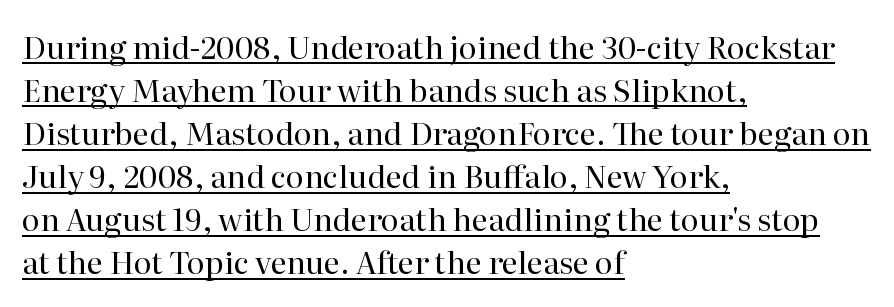
The image shows 31 px regular-weight serif type, upright; set left-aligned, normal line spacing (1.39x), normal letter spacing, underlined; high stroke contrast and a medium x-height.
